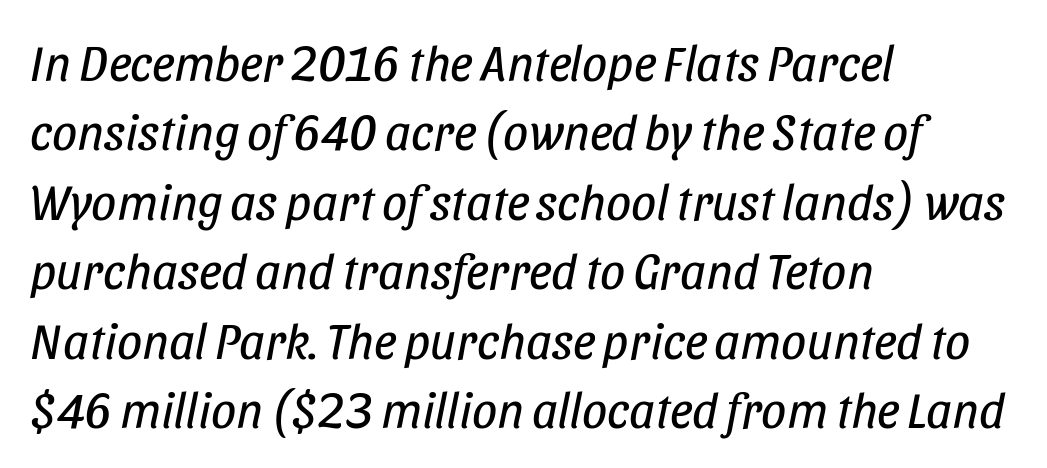
{"italic": "yes", "lean": "right", "slant_degrees": 11, "bold": "no", "weight": "regular", "width": "condensed", "stroke_contrast": "low", "x_height": "large", "monospaced": "no", "underline": "no", "align": "left", "line_spacing": "normal", "line_spacing_ratio": 1.39, "letter_spacing": "normal", "letter_spacing_em": 0.0, "glyph_px": 50}
